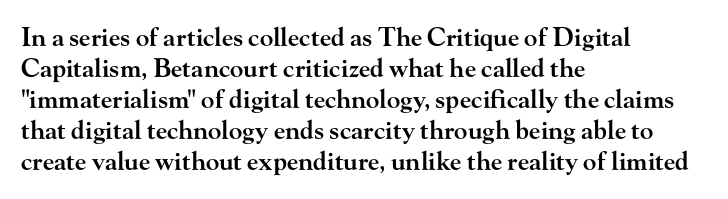
{"italic": "no", "bold": "semi", "underline": "no", "align": "left", "line_spacing_ratio": 1.24, "letter_spacing": "normal", "letter_spacing_em": 0.0, "glyph_px": 25}
